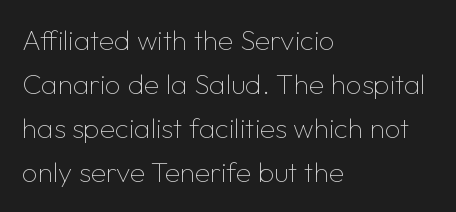
The image shows 28 px thin sans-serif type, upright; set left-aligned, normal line spacing (1.57x), normal letter spacing, not underlined; low stroke contrast and a medium x-height.
